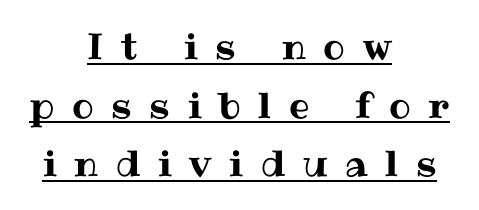
Q: Is the text italic (slanted)? A: No, it is upright.
Q: Is the text underlined? A: Yes.
Q: How is the paragraph aligned? A: Centered.
Q: Is the spacing between letters normal or unusually wide? A: Unusually wide.
Q: Is the spacing between lines tight, normal or loose? A: Normal.
Q: Width (condensed, normal, or wide)? A: Normal.
Q: Stroke contrast? A: Medium.
Q: x-height? A: Medium.
Q: Monospaced? A: No.
